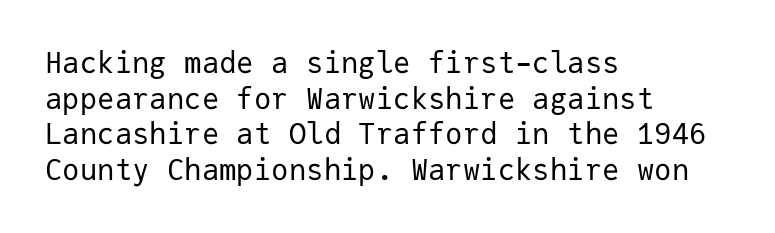
Q: Is the text bold? A: No.
Q: Is the text italic (slanted)? A: No, it is upright.
Q: Is the typeface a serif or a sans-serif typeface? A: Sans-serif.
Q: Is the text underlined? A: No.
Q: How is the paragraph aligned? A: Left-aligned.
Q: Is the spacing between letters normal or unusually wide? A: Normal.
Q: Width (condensed, normal, or wide)? A: Normal.
Q: Stroke contrast? A: Low.
Q: x-height? A: Medium.
Q: Monospaced? A: Yes.
